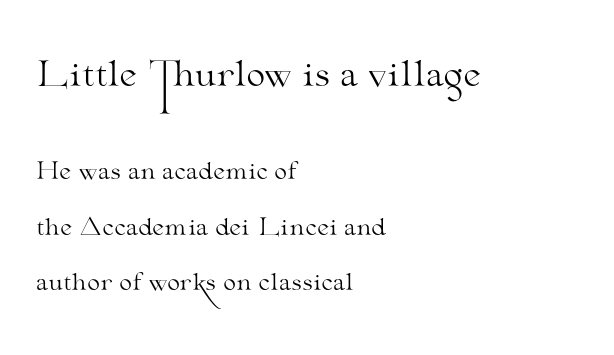
{"serif": "yes", "italic": "no", "bold": "no", "weight": "light", "width": "wide", "stroke_contrast": "medium", "x_height": "small", "monospaced": "no", "underline": "no", "align": "left", "line_spacing": "loose", "line_spacing_ratio": 2.41, "letter_spacing": "normal", "letter_spacing_em": 0.0, "larger_block": "first", "size_ratio": 1.48, "glyph_px": 34}
